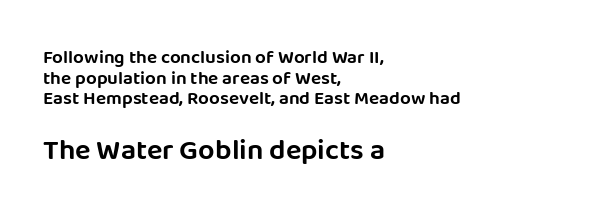
Grotesque or geometric, the face here clearly has no serifs. The type sits square on the baseline with zero lean. Which margin do the lines hug? The left one — the right edge is uneven. The block sitting lower on the canvas is the one with enlarged characters. The letters advance in unequal steps, a hallmark of proportional type.
